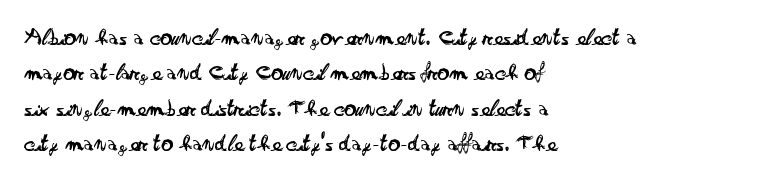
Q: Is the text bold? A: No.
Q: Is the text italic (slanted)? A: No, it is upright.
Q: Is the text underlined? A: No.
Q: How is the paragraph aligned? A: Left-aligned.
Q: Is the spacing between letters normal or unusually wide? A: Normal.
Q: Is the spacing between lines tight, normal or loose? A: Normal.
